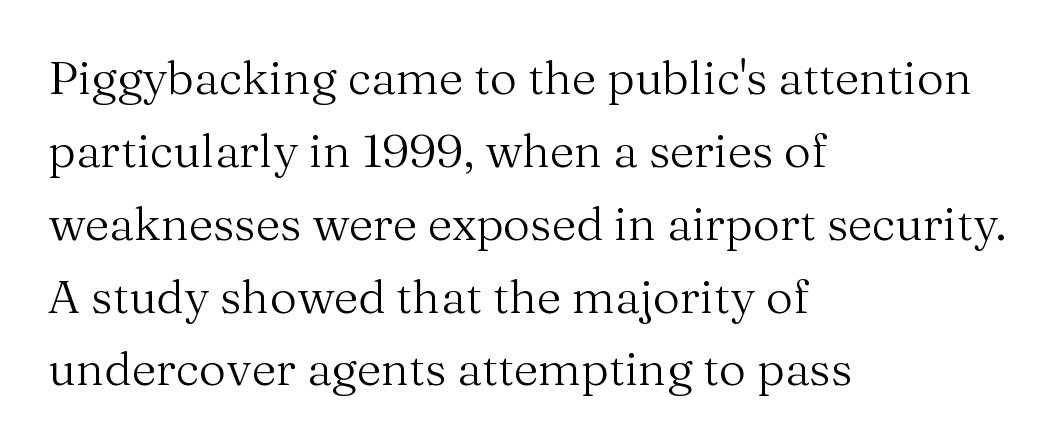
{"serif": "yes", "italic": "no", "bold": "no", "weight": "regular", "width": "normal", "stroke_contrast": "medium", "x_height": "medium", "monospaced": "no", "underline": "no", "align": "left", "line_spacing": "normal", "line_spacing_ratio": 1.55, "letter_spacing": "normal", "letter_spacing_em": 0.0, "glyph_px": 47}
